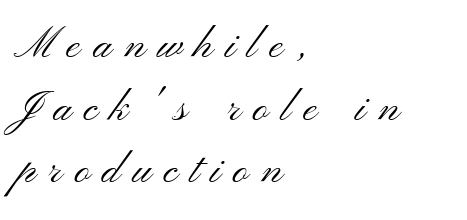
The image shows 42 px light, wide sans-serif type; set left-aligned, normal line spacing (1.49x), unusually wide letter spacing (+0.3 em), not underlined; medium stroke contrast and a small x-height.
